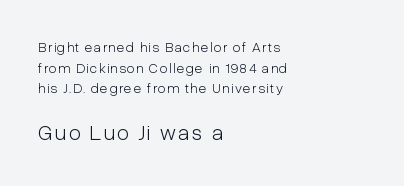
Whoever set this chose a conventional vertical rhythm. A classic flush-left, rag-right setting is used for this passage. The baseline area is clear. Vertical strokes here are truly vertical. Look at the glyph heights: the lower group is clearly the bigger setting.
